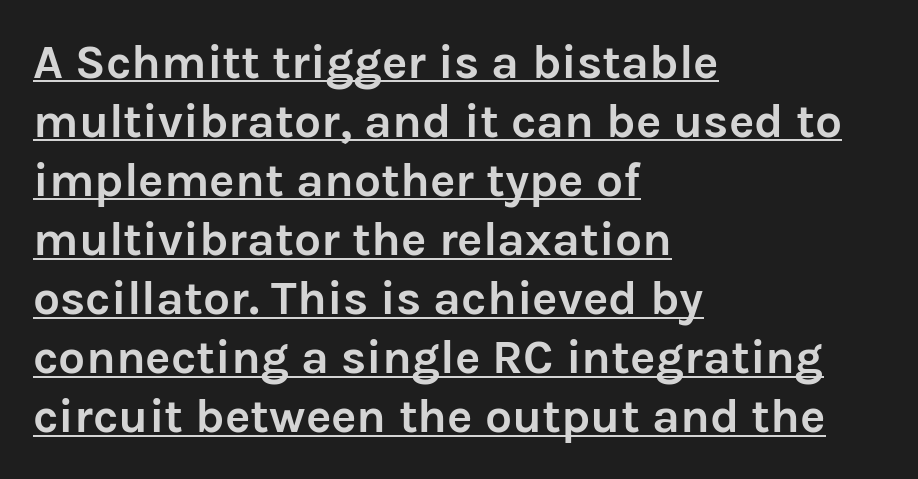
You'd pick this weight for a headline — it's a proper bold. Quick note: not italic, upright. Glance below the letters and you will spot a drawn line. A typesetter would call this zero additional tracking.
